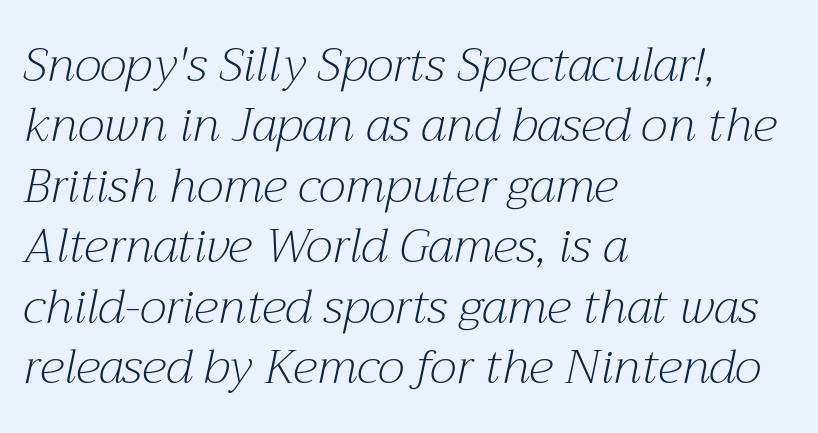
The type is set solid horizontally, with unmodified tracking. Left-aligned paragraph, ragged on the right. Whoever set this chose a conventional vertical rhythm. A clean baseline with only descenders dipping below it. The designer went with a serif here, giving each stem small feet.
